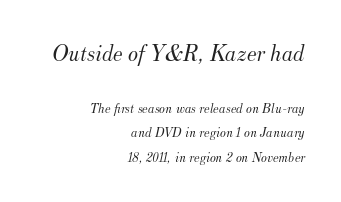
The image shows 24 px text type, italic (leaning right); set right-aligned, line spacing 1.77x, normal letter spacing, not underlined; the first (top) block is 1.71x larger.
